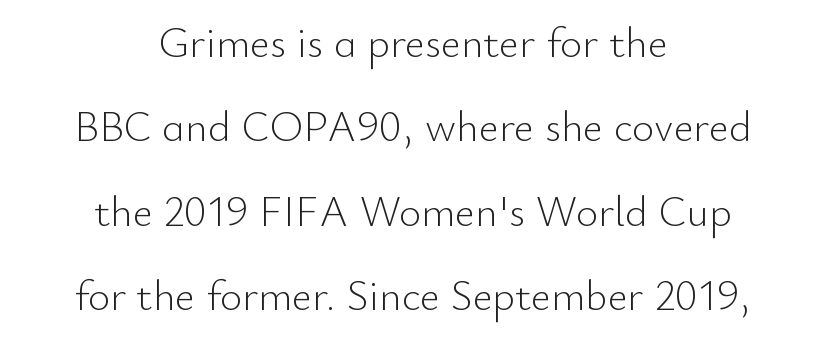
The image shows 43 px light sans-serif type, upright; set centered, loose line spacing (1.96x), normal letter spacing, not underlined; low stroke contrast and a small x-height.
